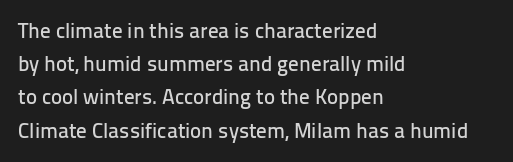
The image shows 21 px text type, upright; set left-aligned, normal line spacing (1.58x), normal letter spacing, not underlined.
